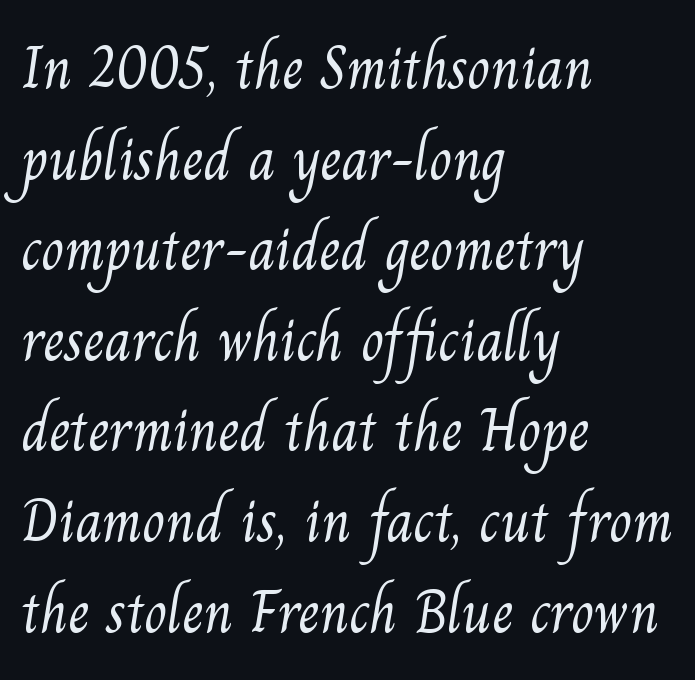
The passage shown is typeset with a serif family. Horizontal bands of white between lines are of average thickness. Is the block centered? No — it sits flush against the left margin. Any mark beneath the type? The region is blank. Is this a fixed-width face? No — the glyphs have proportional, varying widths.
